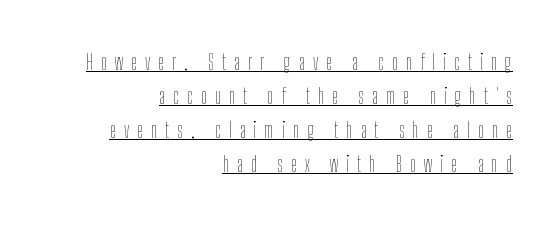
{"italic": "no", "bold": "no", "underline": "yes", "align": "right", "line_spacing": "normal", "line_spacing_ratio": 1.55, "letter_spacing": "wide", "letter_spacing_em": 0.36, "glyph_px": 22}
